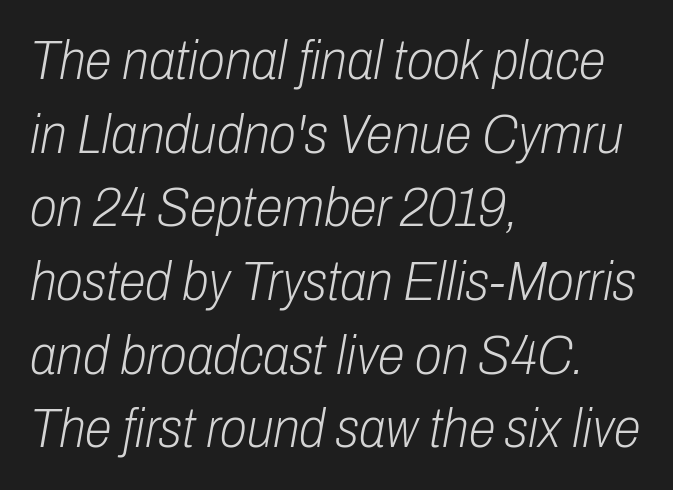
{"italic": "yes", "lean": "right", "slant_degrees": 10, "bold": "no", "weight": "light", "width": "condensed", "stroke_contrast": "low", "x_height": "medium", "monospaced": "no", "underline": "no", "align": "left", "line_spacing": "normal", "line_spacing_ratio": 1.34, "letter_spacing": "normal", "letter_spacing_em": 0.0, "glyph_px": 55}
